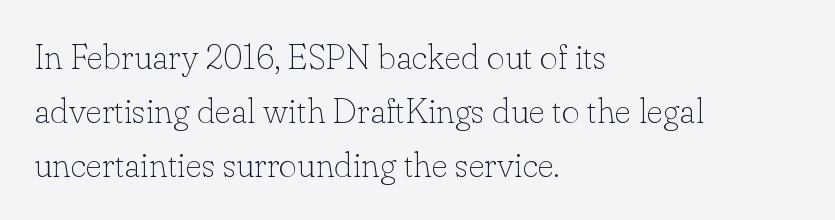
{"serif": "yes", "italic": "no", "bold": "no", "weight": "thin", "width": "normal", "stroke_contrast": "low", "x_height": "small", "monospaced": "no", "underline": "no", "align": "left", "line_spacing": "normal", "line_spacing_ratio": 1.54, "letter_spacing": "normal", "letter_spacing_em": 0.0, "glyph_px": 35}
